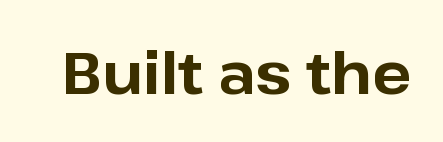
The image shows 58 px bold sans-serif type, upright; set normal letter spacing, not underlined; low stroke contrast and a medium x-height.
